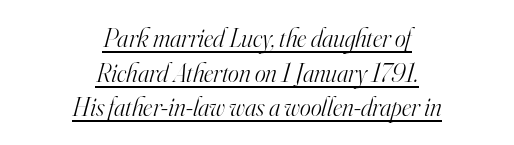
{"italic": "yes", "lean": "right", "slant_degrees": 16, "bold": "no", "underline": "yes", "align": "center", "line_spacing": "normal", "line_spacing_ratio": 1.33, "letter_spacing": "normal", "letter_spacing_em": 0.0, "glyph_px": 26}
